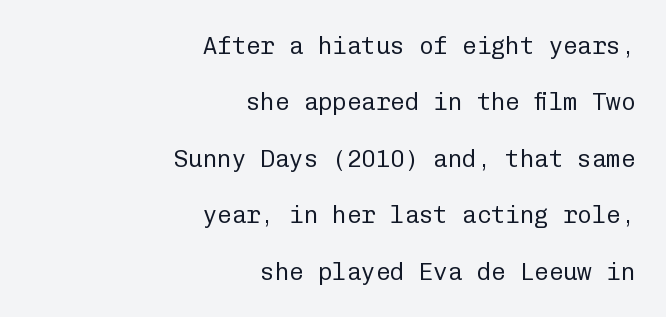
The image shows 24 px text type, upright; set right-aligned, loose line spacing (2.35x), normal letter spacing, not underlined.
